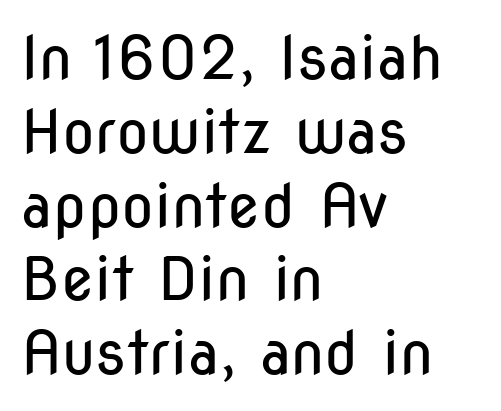
Q: Is the text bold? A: No.
Q: Is the text italic (slanted)? A: No, it is upright.
Q: Is the typeface a serif or a sans-serif typeface? A: Sans-serif.
Q: Is the text underlined? A: No.
Q: How is the paragraph aligned? A: Left-aligned.
Q: Is the spacing between letters normal or unusually wide? A: Normal.
Q: Width (condensed, normal, or wide)? A: Condensed.
Q: Stroke contrast? A: Low.
Q: x-height? A: Medium.
Q: Monospaced? A: No.
